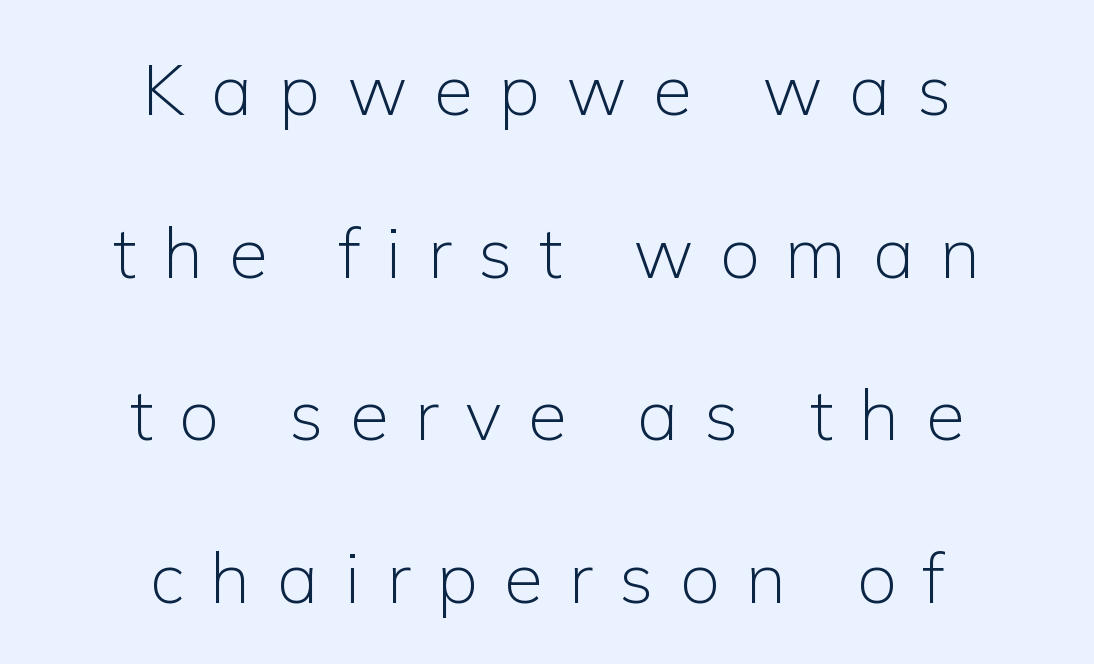
The image shows 71 px light sans-serif type, upright; set centered, loose line spacing (2.29x), unusually wide letter spacing (+0.37 em), not underlined; low stroke contrast and a medium x-height.
